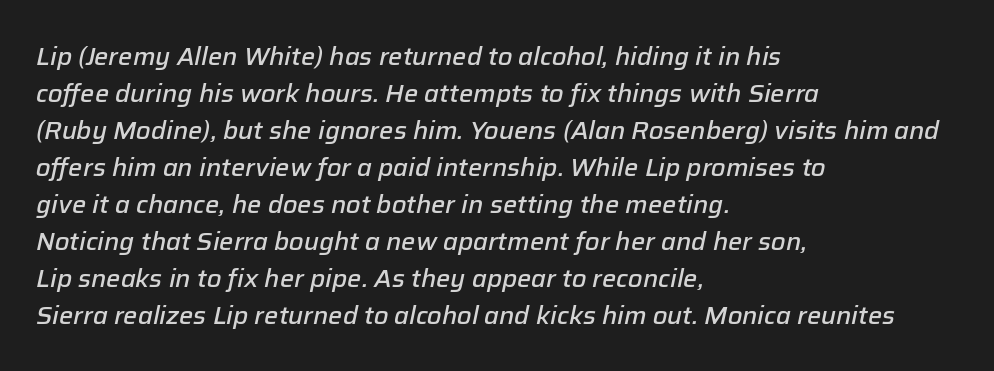
Casual observation: everything's shoved over to the left. Compared with an ordinary text face, these strokes are moderately heavier — a semibold. Any mark beneath the type? The region is blank. Style check: oblique. A normal amount of white space separates one row of letters from the next.
